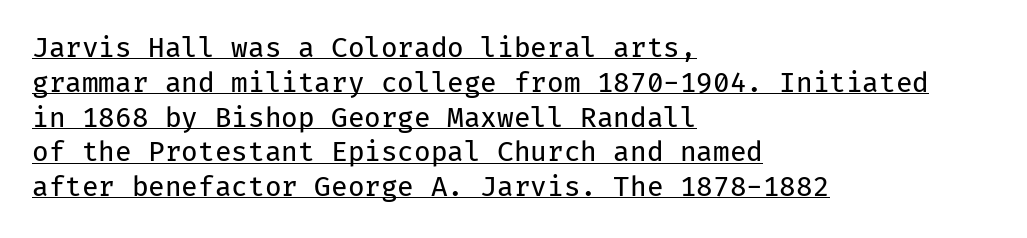
The image shows 27 px text type, upright; set left-aligned, normal line spacing (1.29x), normal letter spacing, underlined.
